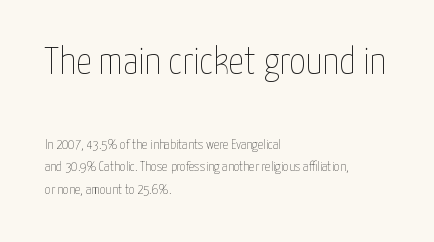
The image shows 39 px thin, condensed type, upright; set left-aligned, normal line spacing (1.59x), normal letter spacing, not underlined; the first (top) block is 2.79x larger; low stroke contrast and a medium x-height.
